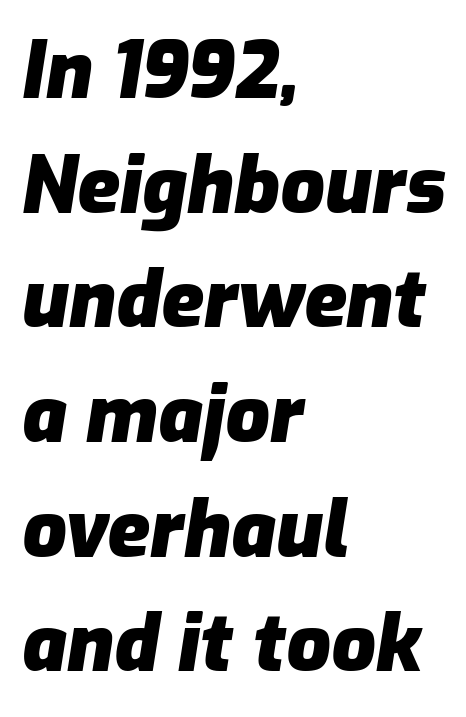
The strokes are fattened all the way to bold. Notice how descenders clear the ascenders below comfortably — that's standard leading. The rendering keeps characters at their native spacing. A student would call this left alignment; a typographer would say flush left, rag right. Here the designer chose a conventional face with non-uniform glyph widths. The baseline area is clear.
